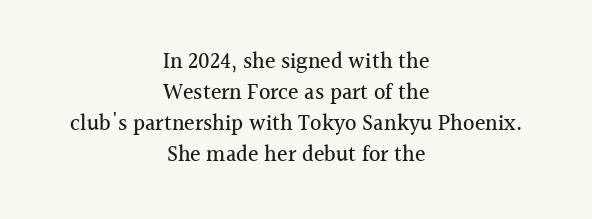
The image shows 22 px text type, upright; set centered, normal line spacing (1.41x), normal letter spacing, not underlined.
